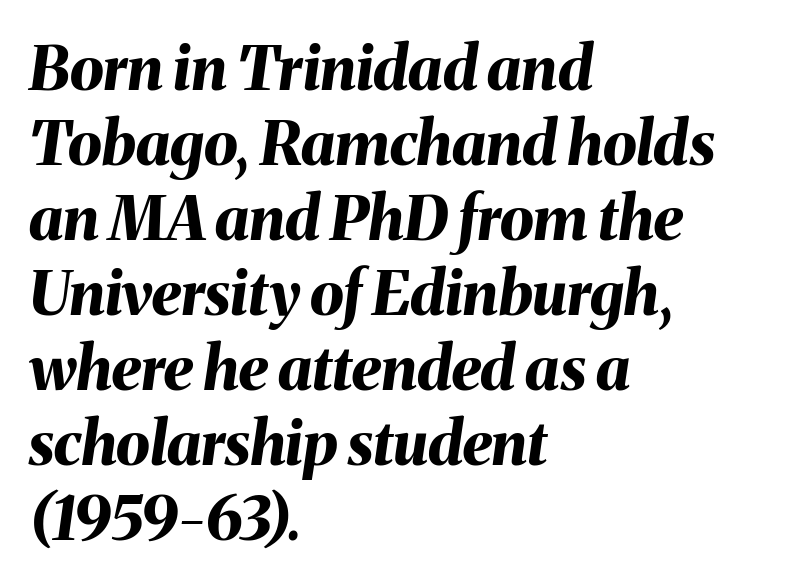
The image shows 61 px bold type, italic (leaning right); set left-aligned, line spacing 1.23x, normal letter spacing, not underlined; medium stroke contrast and a medium x-height.
